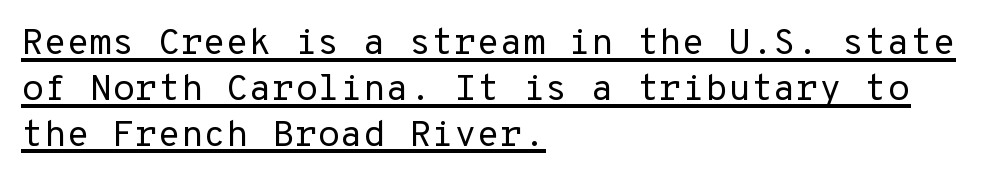
{"serif": "no", "italic": "no", "bold": "no", "weight": "regular", "width": "normal", "stroke_contrast": "low", "x_height": "medium", "monospaced": "yes", "underline": "yes", "align": "left", "line_spacing_ratio": 1.24, "letter_spacing": "normal", "letter_spacing_em": 0.0, "glyph_px": 37}
